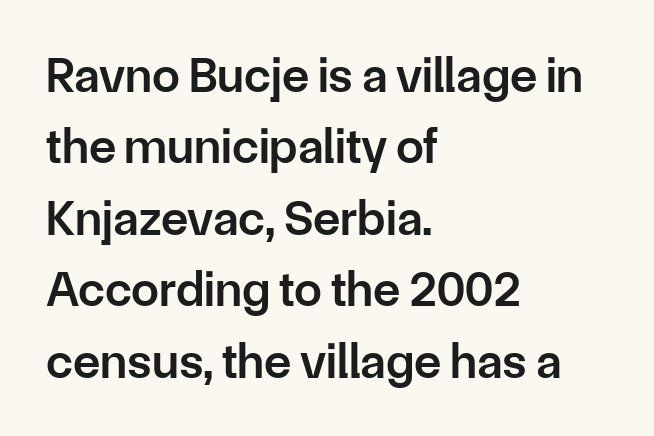
Q: Is the text bold? A: Semi-bold.
Q: Is the text italic (slanted)? A: No, it is upright.
Q: Is the typeface a serif or a sans-serif typeface? A: Sans-serif.
Q: Is the text underlined? A: No.
Q: How is the paragraph aligned? A: Left-aligned.
Q: Is the spacing between letters normal or unusually wide? A: Normal.
Q: Is the spacing between lines tight, normal or loose? A: Normal.
Q: Width (condensed, normal, or wide)? A: Normal.
Q: Stroke contrast? A: Low.
Q: x-height? A: Medium.
Q: Monospaced? A: No.
